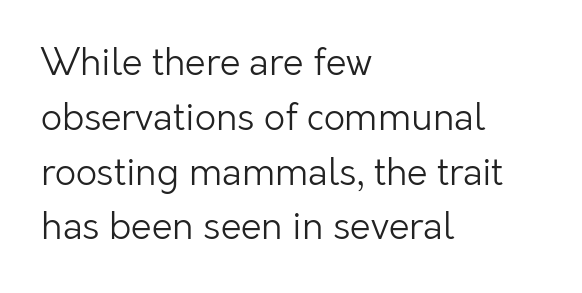
The face used here is proportionally spaced, like ordinary book or web type. Stem width sits at or under what a default text font uses. The passage is arranged the way most books set body copy — flush left. To sum up the face: it is a sans, with no serifs. Glance below the letters and you will spot only blank space. One glance says typical: line gaps are just what's usual.
